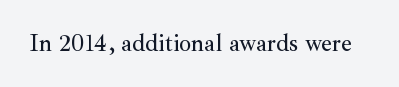
{"italic": "no", "underline": "no", "letter_spacing": "normal", "letter_spacing_em": 0.0, "glyph_px": 24}
